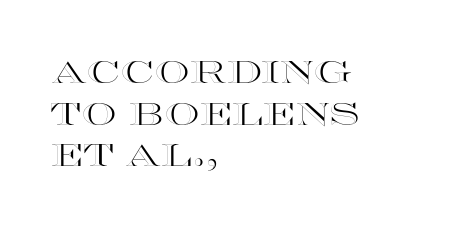
Q: Is the text italic (slanted)? A: No, it is upright.
Q: Is the text underlined? A: No.
Q: How is the paragraph aligned? A: Left-aligned.
Q: Is the spacing between letters normal or unusually wide? A: Normal.
Q: Is the spacing between lines tight, normal or loose? A: Normal.
Q: Width (condensed, normal, or wide)? A: Wide.
Q: x-height? A: Large.
Q: Monospaced? A: No.
